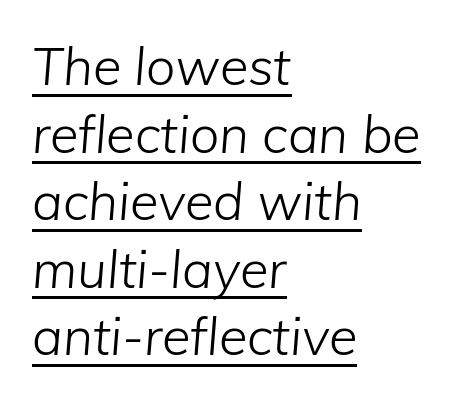
The image shows 52 px light type, italic (leaning right); set left-aligned, normal line spacing (1.3x), normal letter spacing, underlined; low stroke contrast and a medium x-height.
